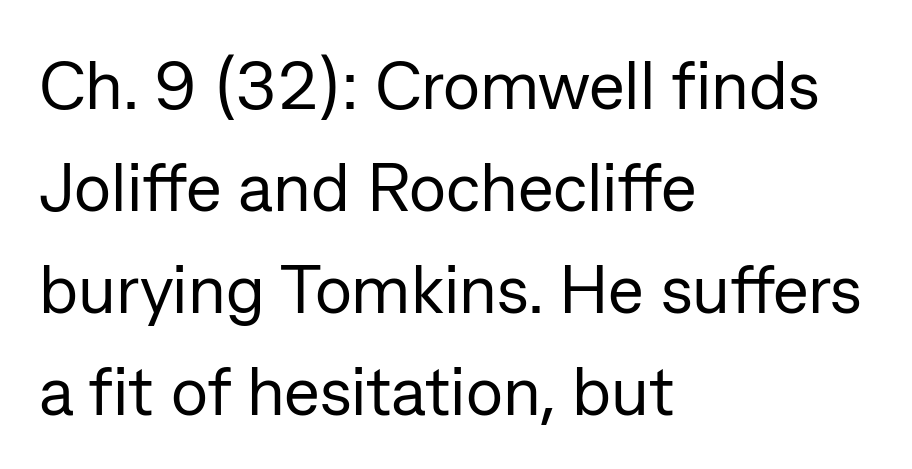
Q: Is the text bold? A: No.
Q: Is the text italic (slanted)? A: No, it is upright.
Q: Is the typeface a serif or a sans-serif typeface? A: Sans-serif.
Q: Is the text underlined? A: No.
Q: How is the paragraph aligned? A: Left-aligned.
Q: Is the spacing between letters normal or unusually wide? A: Normal.
Q: Is the spacing between lines tight, normal or loose? A: Normal.
Q: Width (condensed, normal, or wide)? A: Normal.
Q: Stroke contrast? A: Low.
Q: x-height? A: Medium.
Q: Monospaced? A: No.
